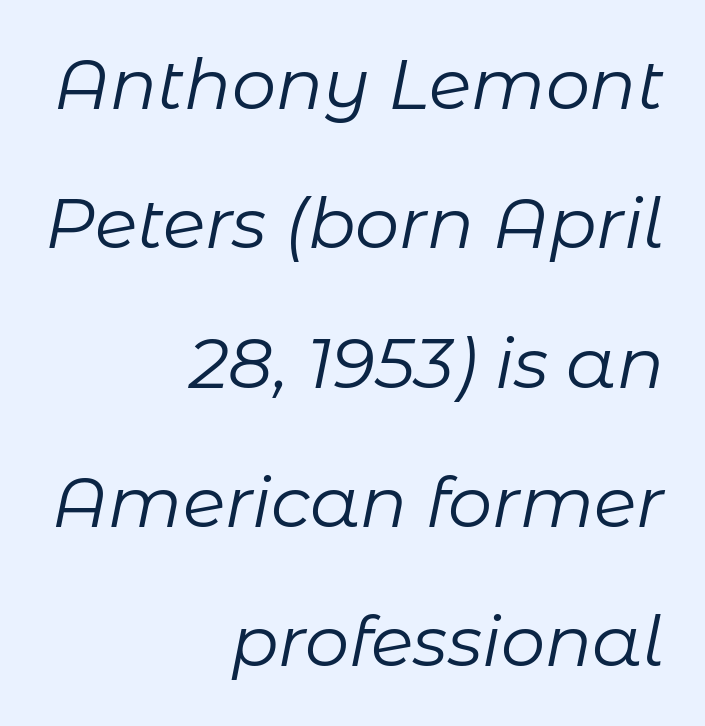
Q: Is the text bold? A: No.
Q: Is the text italic (slanted)? A: Yes, it leans right by about 11 degrees.
Q: Is the text underlined? A: No.
Q: How is the paragraph aligned? A: Right-aligned.
Q: Is the spacing between letters normal or unusually wide? A: Normal.
Q: Is the spacing between lines tight, normal or loose? A: Loose.
Q: Width (condensed, normal, or wide)? A: Normal.
Q: Stroke contrast? A: Low.
Q: x-height? A: Medium.
Q: Monospaced? A: No.
